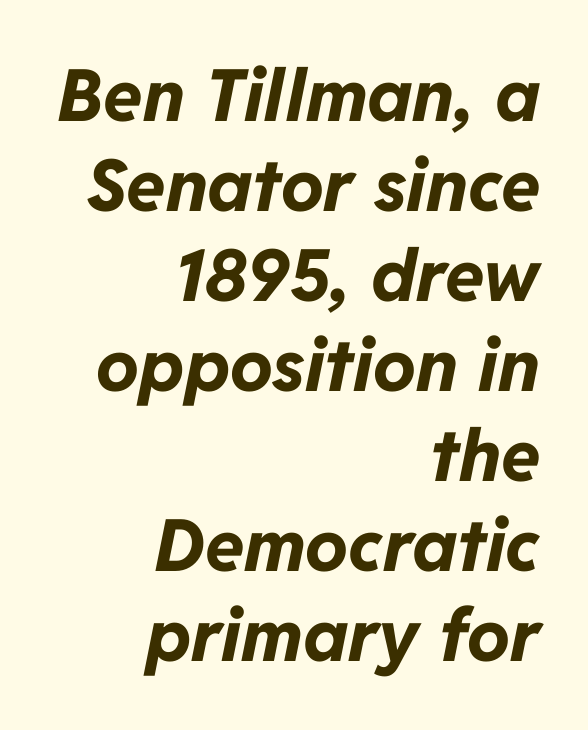
Q: Is the text bold? A: Yes.
Q: Is the text italic (slanted)? A: Yes, it leans right by about 11 degrees.
Q: Is the text underlined? A: No.
Q: How is the paragraph aligned? A: Right-aligned.
Q: Is the spacing between letters normal or unusually wide? A: Normal.
Q: Is the spacing between lines tight, normal or loose? A: Normal.
Q: Width (condensed, normal, or wide)? A: Normal.
Q: Stroke contrast? A: Low.
Q: x-height? A: Medium.
Q: Monospaced? A: No.
